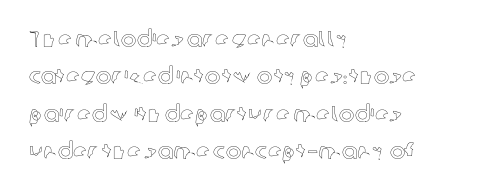
{"italic": "no", "underline": "no", "align": "left", "line_spacing": "normal", "line_spacing_ratio": 1.63, "letter_spacing": "normal", "letter_spacing_em": 0.0, "glyph_px": 23}
